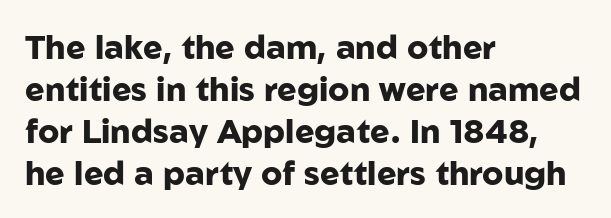
Is there much room between lines? A standard amount, neither cramped nor airy. Descender tails drop into unmarked territory. Think of a printed novel: that variable character pitch is what you see here. The type sits square on the baseline with zero lean.
